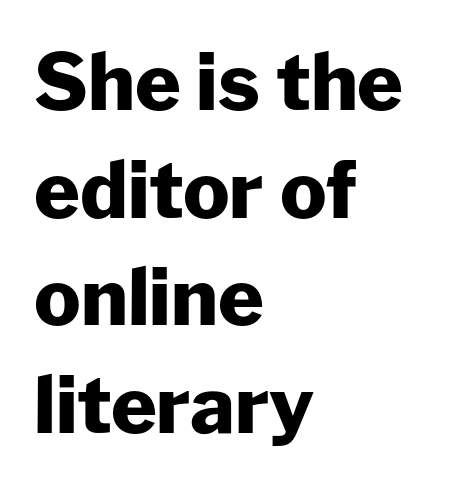
Q: Is the text bold? A: Yes.
Q: Is the text italic (slanted)? A: No, it is upright.
Q: Is the typeface a serif or a sans-serif typeface? A: Sans-serif.
Q: Is the text underlined? A: No.
Q: How is the paragraph aligned? A: Left-aligned.
Q: Is the spacing between letters normal or unusually wide? A: Normal.
Q: Is the spacing between lines tight, normal or loose? A: Normal.
Q: Width (condensed, normal, or wide)? A: Normal.
Q: Stroke contrast? A: Low.
Q: x-height? A: Medium.
Q: Monospaced? A: No.
